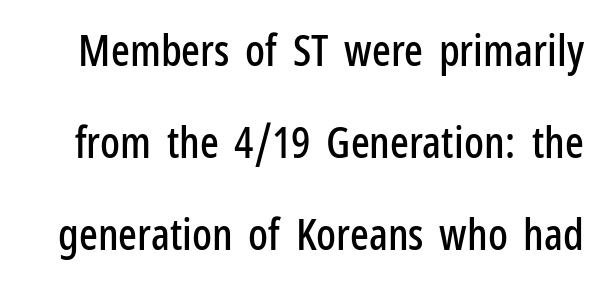
A sans-serif font was chosen for this passage. These lines are rendered in a variable-pitch font. The passage shown stacks its lines with a broad gap. Honestly, the letter spacing is just normal — you wouldn't notice it. It's the straight-up-and-down kind of type. Check the space under the baseline: it is left empty.
